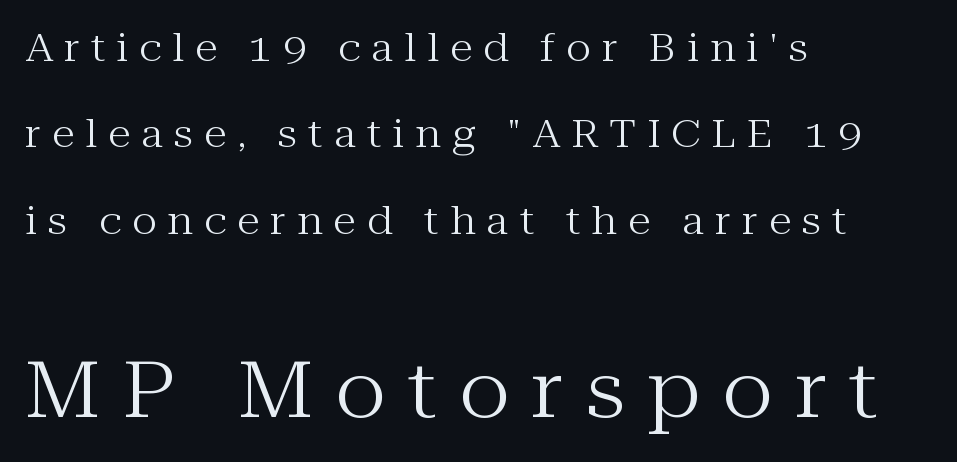
Q: Is the text bold? A: No.
Q: Is the text italic (slanted)? A: No, it is upright.
Q: Is the typeface a serif or a sans-serif typeface? A: Serif.
Q: Is the text underlined? A: No.
Q: How is the paragraph aligned? A: Left-aligned.
Q: Is the spacing between letters normal or unusually wide? A: Unusually wide.
Q: Is the spacing between lines tight, normal or loose? A: Loose.
Q: Which block of text is set in a larger size, the first (top) or the second (bottom)? A: The second (bottom) one.
Q: Width (condensed, normal, or wide)? A: Normal.
Q: Stroke contrast? A: Medium.
Q: x-height? A: Medium.
Q: Monospaced? A: No.
